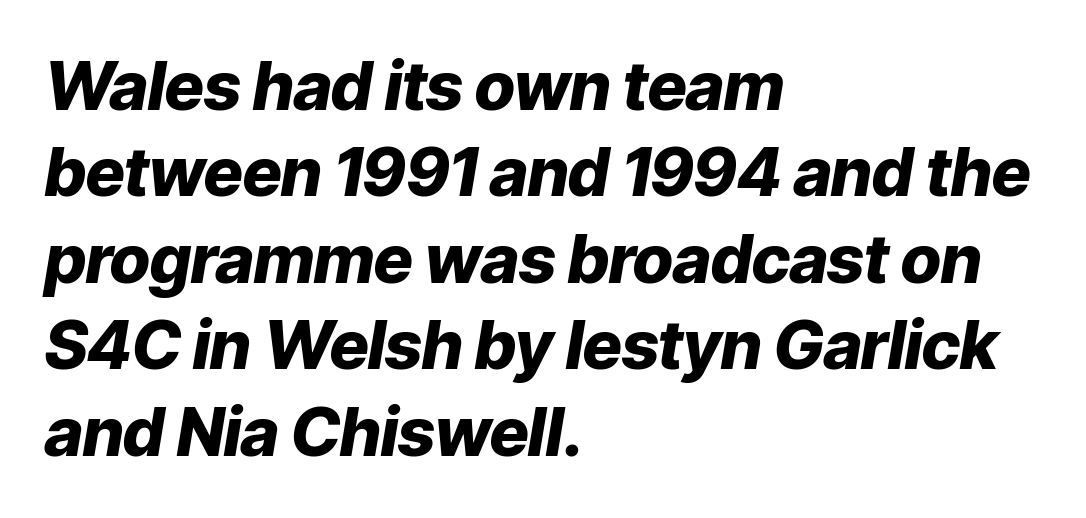
What weight is shown? A full bold with thick strokes. Unmarked baselines from the first word to the last. You can tell it's italic because the verticals aren't actually vertical. A typesetter would call this zero additional tracking.
